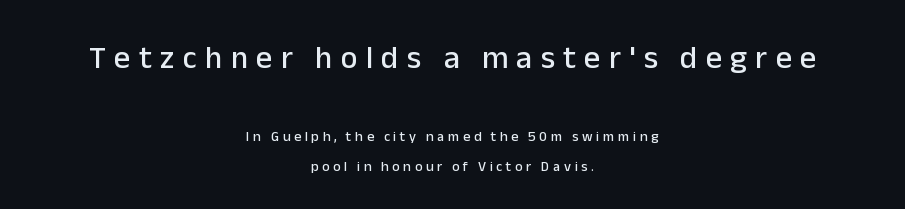
Serif or sans? Sans — the stroke terminals are bare. This sample uses expanded letter spacing, leaving extra air between glyphs. Do the characters align in a grid? No, the font is proportional. Rule under the text: the space is simply empty.
